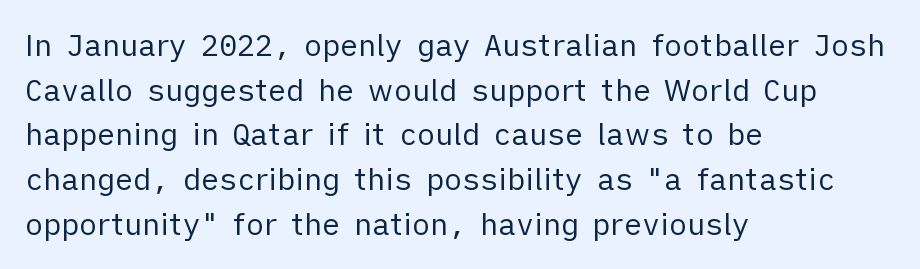
{"serif": "no", "italic": "no", "bold": "no", "weight": "regular", "width": "normal", "stroke_contrast": "low", "x_height": "medium", "monospaced": "no", "underline": "no", "align": "left", "line_spacing": "normal", "line_spacing_ratio": 1.49, "letter_spacing": "normal", "letter_spacing_em": 0.0, "glyph_px": 30}
